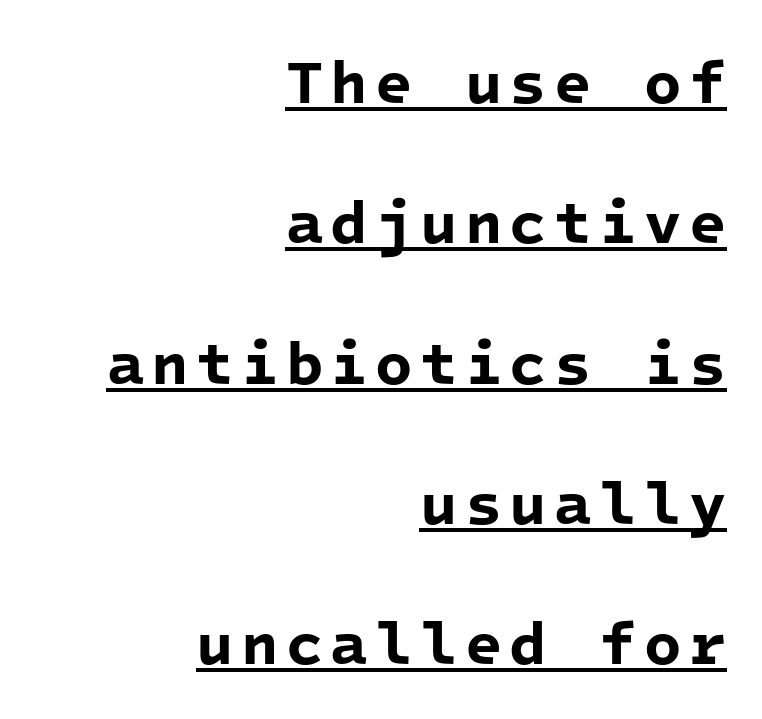
{"serif": "no", "bold": "yes", "weight": "bold", "width": "normal", "stroke_contrast": "low", "x_height": "medium", "monospaced": "yes", "underline": "yes", "align": "right", "line_spacing": "loose", "line_spacing_ratio": 2.3, "glyph_px": 61}
